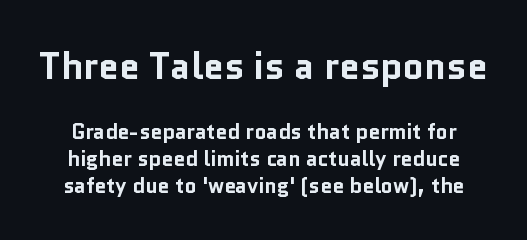
Q: Is the text bold? A: Yes.
Q: Is the text italic (slanted)? A: No, it is upright.
Q: Is the typeface a serif or a sans-serif typeface? A: Sans-serif.
Q: Is the text underlined? A: No.
Q: Is the spacing between letters normal or unusually wide? A: Normal.
Q: Is the spacing between lines tight, normal or loose? A: Normal.
Q: Which block of text is set in a larger size, the first (top) or the second (bottom)? A: The first (top) one.
Q: Width (condensed, normal, or wide)? A: Normal.
Q: Stroke contrast? A: Low.
Q: x-height? A: Medium.
Q: Monospaced? A: No.
